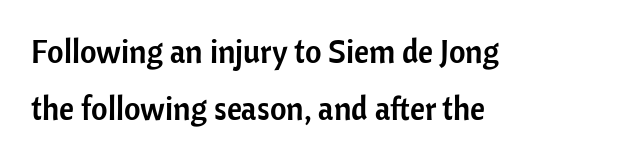
You can tell it's not italic because the verticals are truly vertical. Does extra space separate the letters? No, they use regular spacing. Regarding serifs, this sample does without them. These lines are rendered in a variable-pitch font. All the whitespace from short lines collects on the right.
